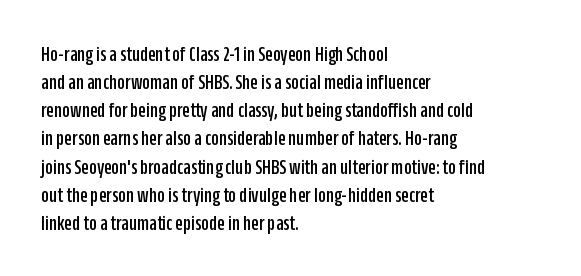
The image shows 22 px text type, upright; set left-aligned, normal line spacing (1.28x), normal letter spacing, not underlined.
